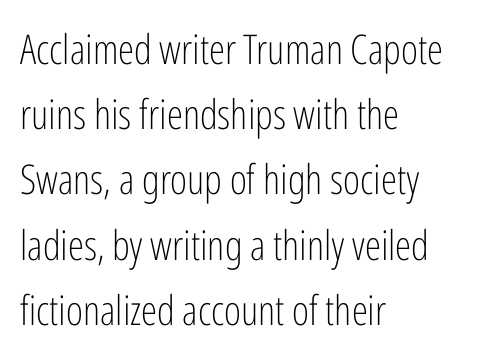
Q: Is the text bold? A: No.
Q: Is the text italic (slanted)? A: No, it is upright.
Q: Is the typeface a serif or a sans-serif typeface? A: Sans-serif.
Q: Is the text underlined? A: No.
Q: How is the paragraph aligned? A: Left-aligned.
Q: Is the spacing between letters normal or unusually wide? A: Normal.
Q: Is the spacing between lines tight, normal or loose? A: Normal.
Q: Width (condensed, normal, or wide)? A: Condensed.
Q: Stroke contrast? A: Low.
Q: x-height? A: Medium.
Q: Monospaced? A: No.
